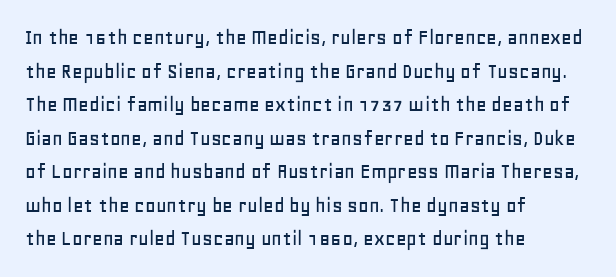
Notice how the passage keeps a crisp vertical edge on the left only. Ascenders rise straight up at ninety degrees. The passage shown is not underscored anywhere. Tracking value appears to be zero — textbook default spacing.
